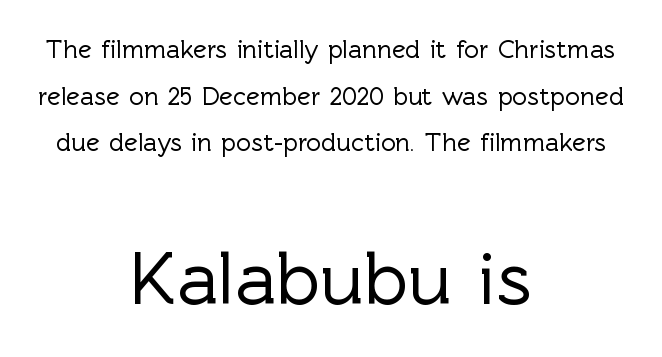
{"serif": "no", "italic": "no", "width": "normal", "x_height": "medium", "monospaced": "no", "underline": "no", "align": "center", "line_spacing_ratio": 1.79, "letter_spacing": "normal", "letter_spacing_em": 0.0, "larger_block": "second", "size_ratio": 2.96, "glyph_px": 77}
